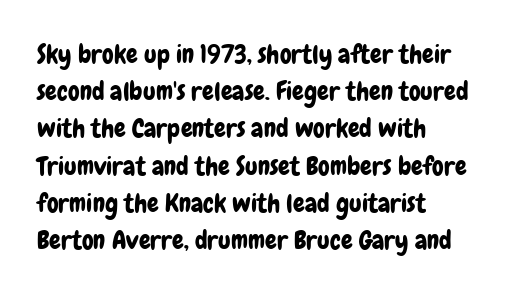
The passage is arranged the way most books set body copy — flush left. No extra tracking has been applied to these lines. You can tell it's not italic because the verticals are truly vertical. The leading is moderate, giving the passage an even texture. The specimen omits any rule beneath the text block's lines.
